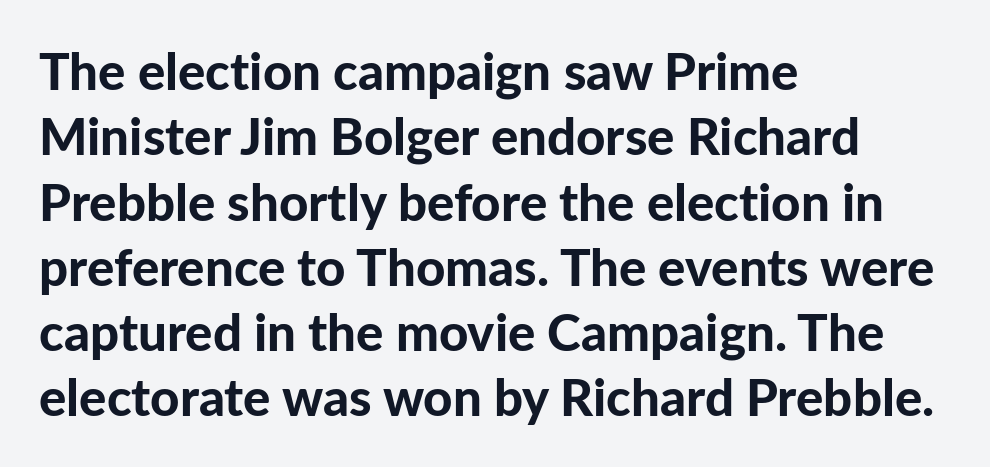
Words appear dense and cohesive because spacing is normal. Normally led — the rows are evenly, conventionally spaced. Looks like regular typesetting: each glyph gets only the width it needs. Has an underline been added? It has not. I'd call this a sans setting — the letters go barefoot.
